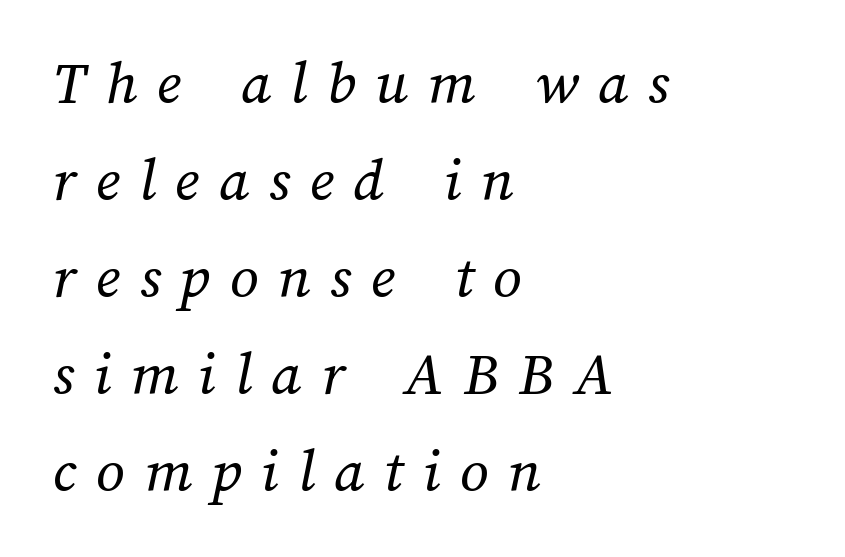
The image shows 63 px regular-weight type; set left-aligned, normal line spacing (1.54x), unusually wide letter spacing (+0.31 em), not underlined; medium stroke contrast and a medium x-height.
